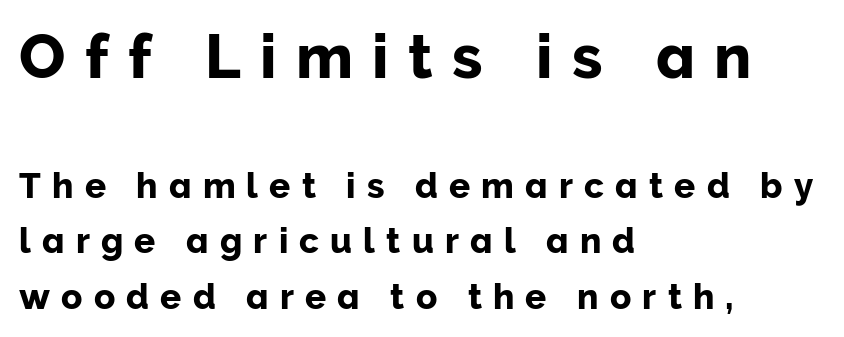
Q: Is the text italic (slanted)? A: No, it is upright.
Q: Is the typeface a serif or a sans-serif typeface? A: Sans-serif.
Q: Is the text underlined? A: No.
Q: How is the paragraph aligned? A: Left-aligned.
Q: Is the spacing between letters normal or unusually wide? A: Unusually wide.
Q: Is the spacing between lines tight, normal or loose? A: Normal.
Q: Which block of text is set in a larger size, the first (top) or the second (bottom)? A: The first (top) one.
Q: Width (condensed, normal, or wide)? A: Normal.
Q: Stroke contrast? A: Low.
Q: x-height? A: Medium.
Q: Monospaced? A: No.
